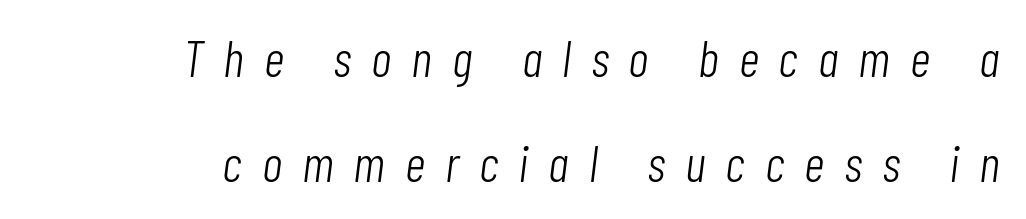
The image shows 51 px light, condensed type, italic (leaning right); set right-aligned, loose line spacing (2.05x), unusually wide letter spacing (+0.39 em), not underlined; low stroke contrast and a medium x-height.
